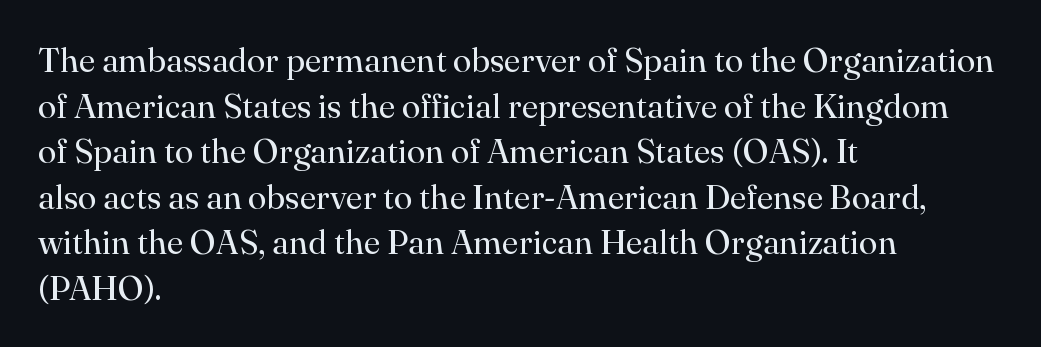
{"serif": "yes", "italic": "no", "bold": "no", "weight": "regular", "width": "normal", "stroke_contrast": "high", "x_height": "small", "monospaced": "no", "underline": "no", "align": "left", "line_spacing": "normal", "line_spacing_ratio": 1.34, "letter_spacing": "normal", "letter_spacing_em": 0.0, "glyph_px": 34}
